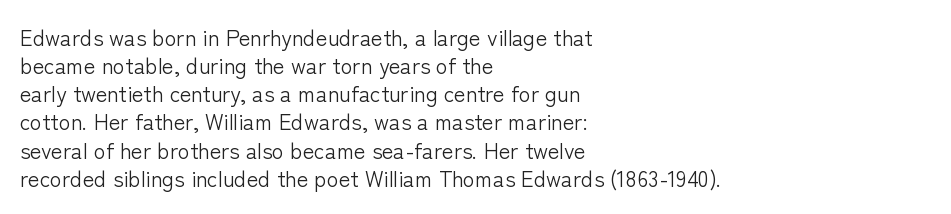
Q: Is the text bold? A: No.
Q: Is the text italic (slanted)? A: No, it is upright.
Q: Is the text underlined? A: No.
Q: How is the paragraph aligned? A: Left-aligned.
Q: Is the spacing between letters normal or unusually wide? A: Normal.
Q: Is the spacing between lines tight, normal or loose? A: Normal.
